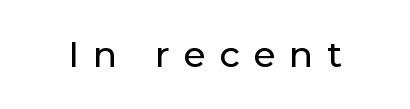
Q: Is the text italic (slanted)? A: No, it is upright.
Q: Is the typeface a serif or a sans-serif typeface? A: Sans-serif.
Q: Is the text underlined? A: No.
Q: Is the spacing between letters normal or unusually wide? A: Unusually wide.
Q: Width (condensed, normal, or wide)? A: Normal.
Q: Stroke contrast? A: Low.
Q: x-height? A: Medium.
Q: Monospaced? A: No.
